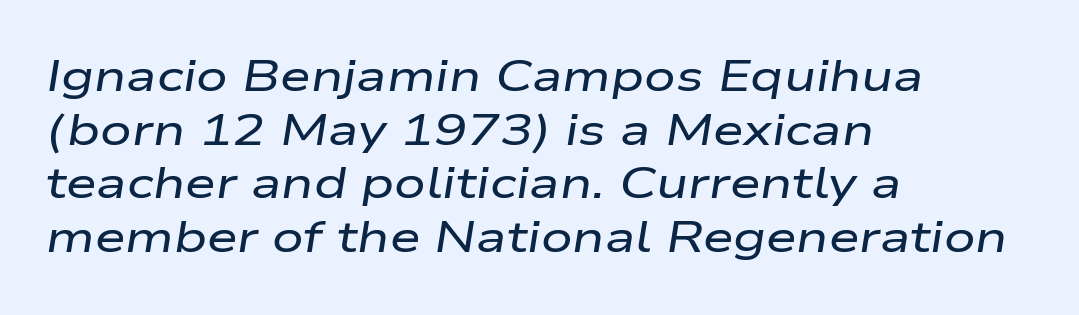
Characters are canted at an angle relative to the baseline's perpendicular. Short and long lines alike share a common starting point at left. Character widths vary here, with narrow letters taking less room than wide ones. Students, note that the glyphs here touch the page at normal intervals.
